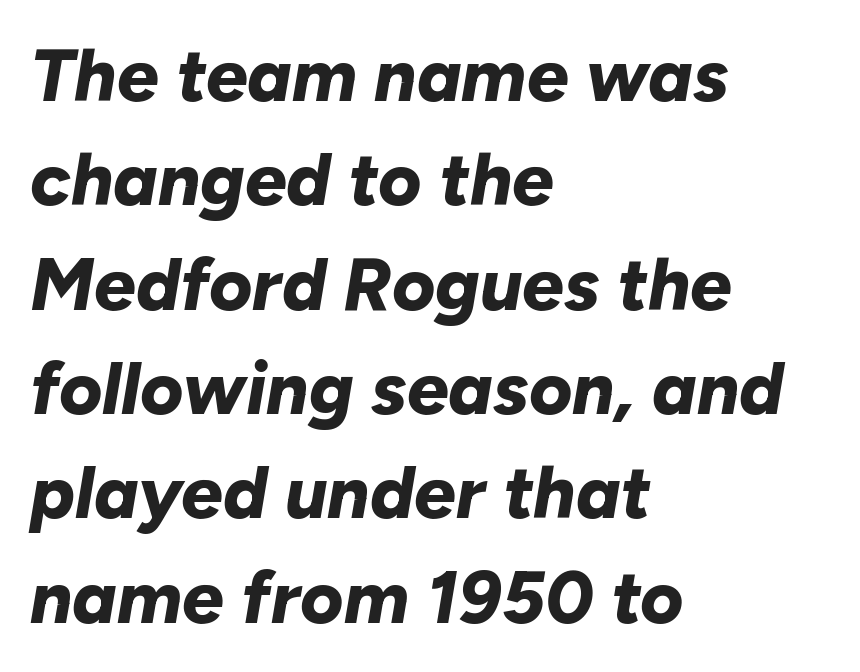
The setting favours the left margin, as ordinary paragraphs usually do. Here the glyphs are tracked normally, forming tight word shapes. The font's italic variant was chosen for this text. What weight is shown? A full bold with thick strokes.
